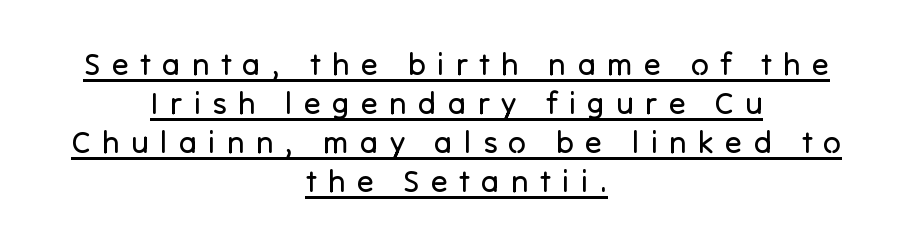
Q: Is the text bold? A: No.
Q: Is the text italic (slanted)? A: No, it is upright.
Q: Is the typeface a serif or a sans-serif typeface? A: Sans-serif.
Q: Is the text underlined? A: Yes.
Q: How is the paragraph aligned? A: Centered.
Q: Is the spacing between letters normal or unusually wide? A: Unusually wide.
Q: Is the spacing between lines tight, normal or loose? A: Normal.
Q: Width (condensed, normal, or wide)? A: Normal.
Q: Stroke contrast? A: Low.
Q: x-height? A: Medium.
Q: Monospaced? A: No.
